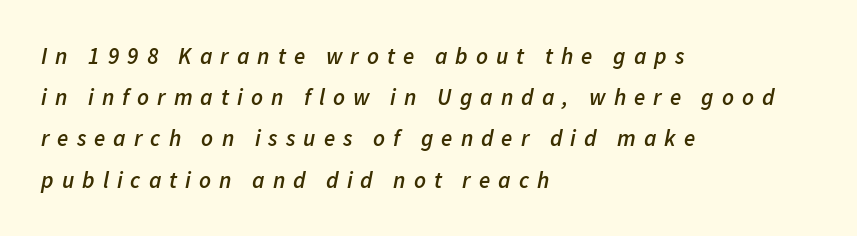
The image shows 23 px text type, italic (leaning right); set left-aligned, line spacing 1.79x, unusually wide letter spacing (+0.35 em), not underlined.
